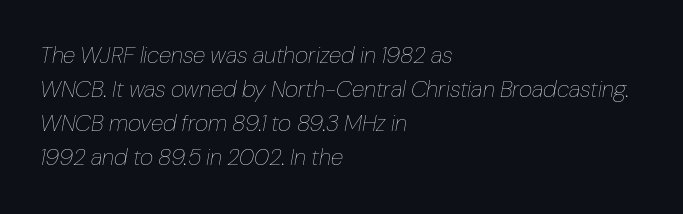
Q: Is the text bold? A: No.
Q: Is the text italic (slanted)? A: Yes, it leans right by about 10 degrees.
Q: Is the text underlined? A: No.
Q: How is the paragraph aligned? A: Left-aligned.
Q: Is the spacing between letters normal or unusually wide? A: Normal.
Q: Is the spacing between lines tight, normal or loose? A: Normal.
